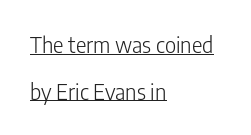
The image shows 22 px text type, upright; set left-aligned, loose line spacing (2.12x), normal letter spacing, underlined.
